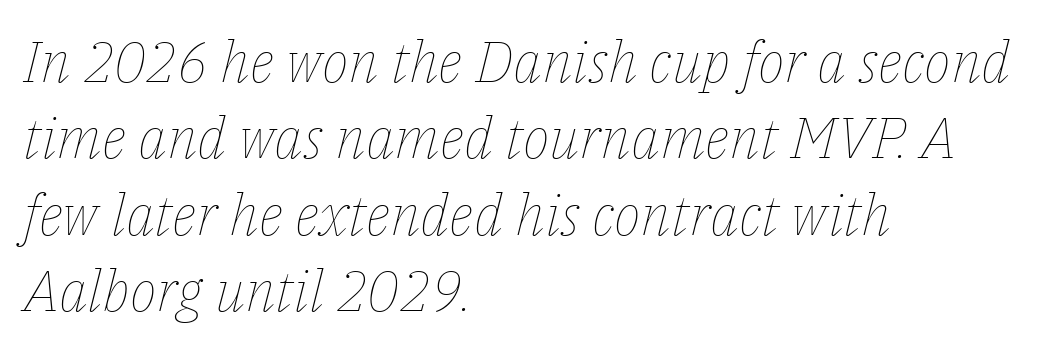
The image shows 57 px thin type, italic (leaning right); set left-aligned, normal line spacing (1.34x), normal letter spacing, not underlined; low stroke contrast and a medium x-height.
